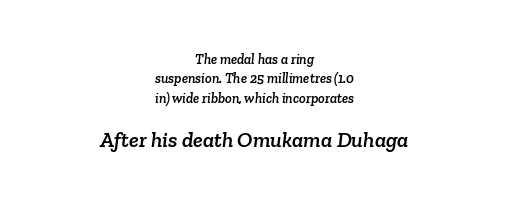
{"underline": "no", "align": "center", "line_spacing": "normal", "line_spacing_ratio": 1.39, "letter_spacing": "normal", "letter_spacing_em": 0.0, "larger_block": "second", "size_ratio": 1.57, "glyph_px": 22}
